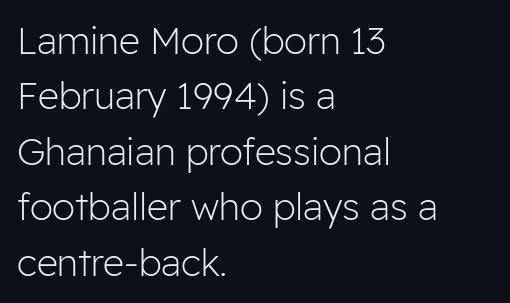
The image shows 37 px light sans-serif type, upright; set left-aligned, normal line spacing (1.5x), normal letter spacing, not underlined; low stroke contrast and a medium x-height.
